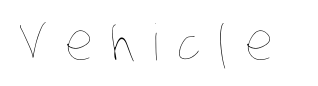
The image shows 50 px thin, condensed type; set unusually wide letter spacing (+0.35 em), not underlined; low stroke contrast and a large x-height.
